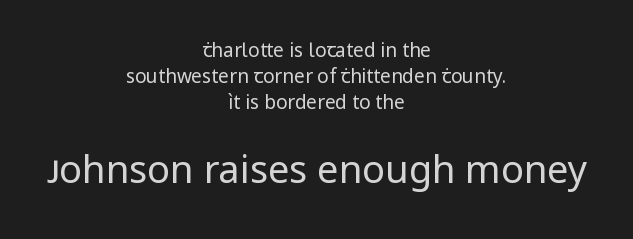
{"serif": "no", "italic": "no", "bold": "no", "weight": "regular", "width": "normal", "stroke_contrast": "low", "x_height": "medium", "monospaced": "no", "underline": "no", "align": "center", "line_spacing": "normal", "line_spacing_ratio": 1.38, "letter_spacing": "normal", "letter_spacing_em": 0.0, "larger_block": "second", "size_ratio": 2.0, "glyph_px": 38}
